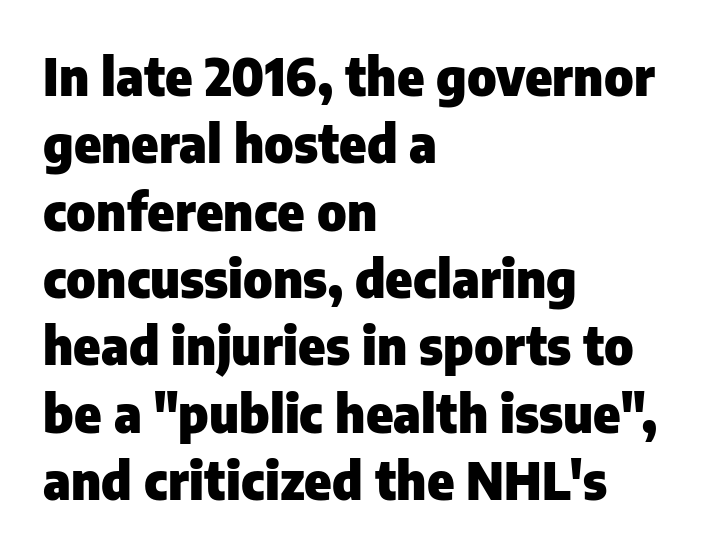
Q: Is the text bold? A: Yes.
Q: Is the text italic (slanted)? A: No, it is upright.
Q: Is the typeface a serif or a sans-serif typeface? A: Sans-serif.
Q: Is the text underlined? A: No.
Q: How is the paragraph aligned? A: Left-aligned.
Q: Is the spacing between letters normal or unusually wide? A: Normal.
Q: Is the spacing between lines tight, normal or loose? A: Normal.
Q: Width (condensed, normal, or wide)? A: Normal.
Q: Stroke contrast? A: Low.
Q: x-height? A: Medium.
Q: Monospaced? A: No.
